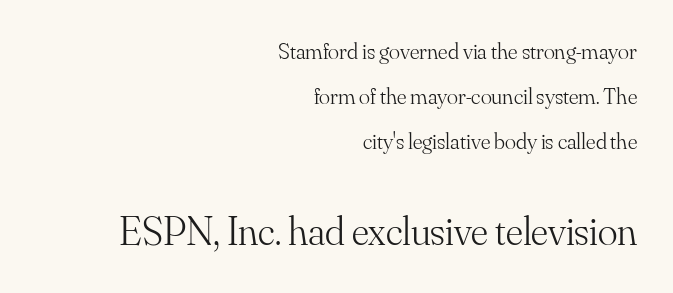
{"serif": "yes", "italic": "no", "bold": "no", "weight": "light", "width": "normal", "stroke_contrast": "medium", "x_height": "small", "monospaced": "no", "underline": "no", "align": "right", "line_spacing": "loose", "line_spacing_ratio": 1.96, "letter_spacing": "normal", "letter_spacing_em": 0.0, "larger_block": "second", "size_ratio": 1.78, "glyph_px": 41}
